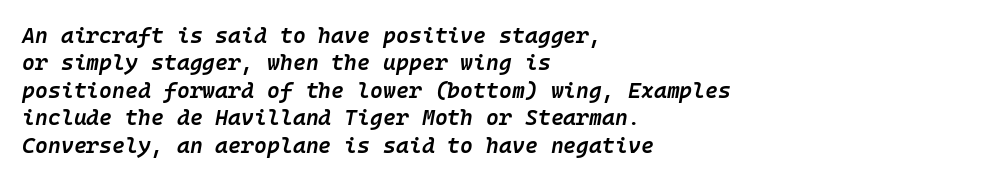
{"italic": "yes", "lean": "right", "slant_degrees": 10, "bold": "semi", "underline": "no", "align": "left", "line_spacing": "normal", "line_spacing_ratio": 1.25, "letter_spacing": "normal", "letter_spacing_em": 0.0, "glyph_px": 22}
